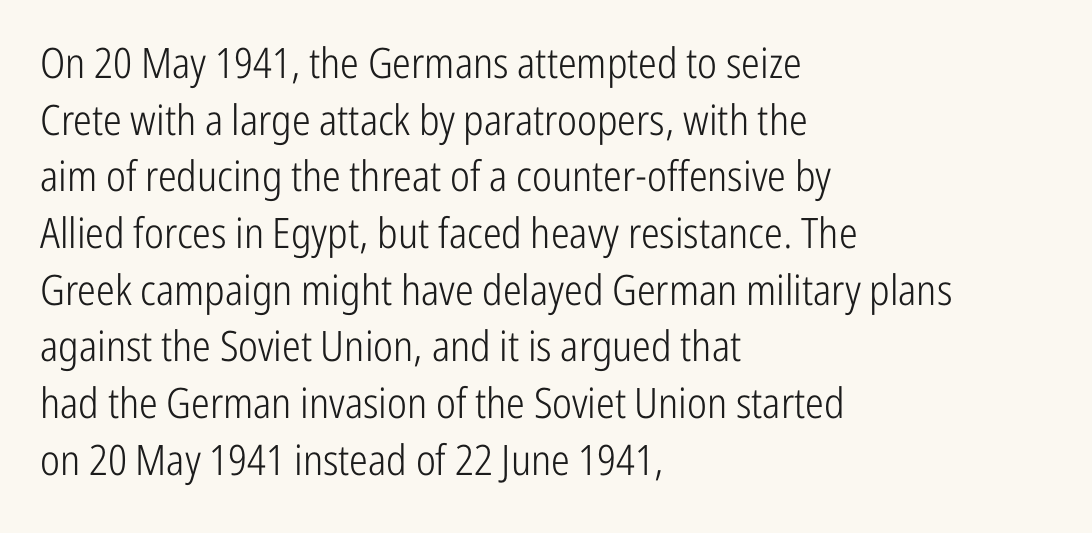
{"serif": "no", "italic": "no", "bold": "no", "weight": "light", "width": "condensed", "stroke_contrast": "low", "x_height": "medium", "monospaced": "no", "underline": "no", "align": "left", "line_spacing": "normal", "line_spacing_ratio": 1.35, "letter_spacing": "normal", "letter_spacing_em": 0.0, "glyph_px": 42}
